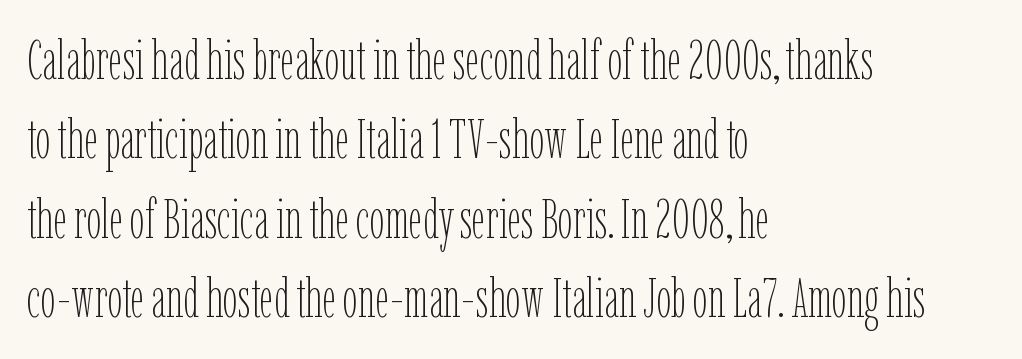
Q: Is the text bold? A: No.
Q: Is the text italic (slanted)? A: No, it is upright.
Q: Is the text underlined? A: No.
Q: How is the paragraph aligned? A: Left-aligned.
Q: Is the spacing between letters normal or unusually wide? A: Normal.
Q: Is the spacing between lines tight, normal or loose? A: Normal.
Q: Width (condensed, normal, or wide)? A: Condensed.
Q: Stroke contrast? A: Low.
Q: x-height? A: Medium.
Q: Monospaced? A: No.
